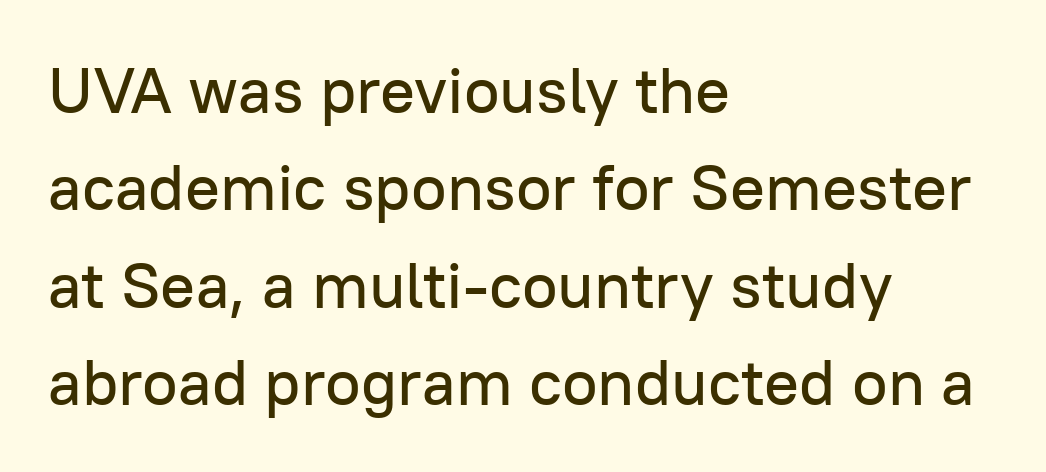
The image shows 65 px sans-serif type, upright; set left-aligned, normal line spacing (1.5x), normal letter spacing, not underlined; low stroke contrast and a medium x-height.
